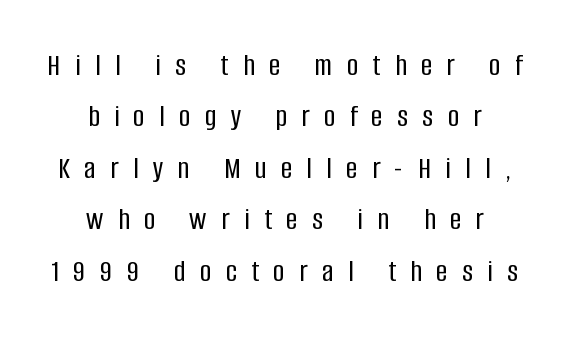
Vertically, the passage feels balanced, rows spaced as you'd expect. The letters stand upright; this is a roman face. Character widths vary here, with narrow letters taking less room than wide ones. Serif or sans? Sans — the stroke terminals are bare.
